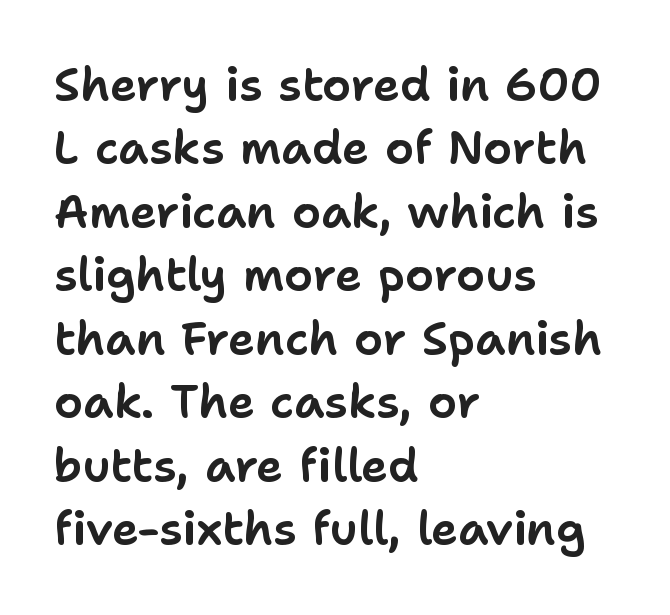
Q: Is the text italic (slanted)? A: No, it is upright.
Q: Is the typeface a serif or a sans-serif typeface? A: Sans-serif.
Q: Is the text underlined? A: No.
Q: How is the paragraph aligned? A: Left-aligned.
Q: Is the spacing between letters normal or unusually wide? A: Normal.
Q: Is the spacing between lines tight, normal or loose? A: Normal.
Q: Width (condensed, normal, or wide)? A: Normal.
Q: Stroke contrast? A: Low.
Q: x-height? A: Medium.
Q: Monospaced? A: No.
